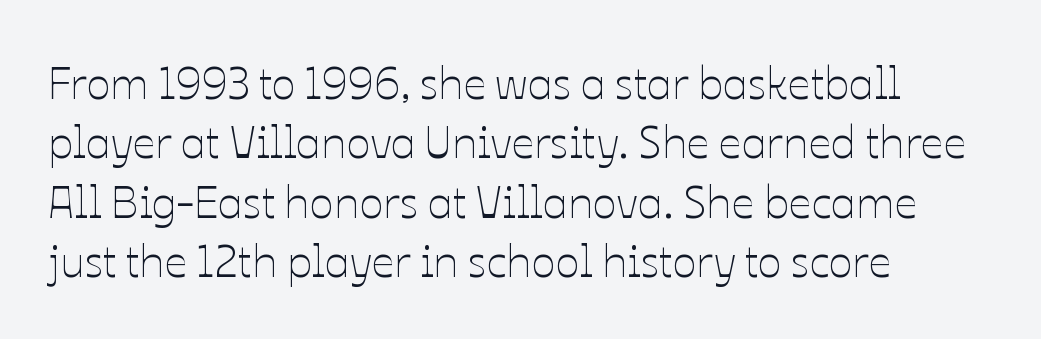
The rendering uses natural spacing where letterforms have individual widths. Line starts are locked; line ends wander. Is there any slant? The stems are plumb. A clean baseline with only descenders dipping below it.
